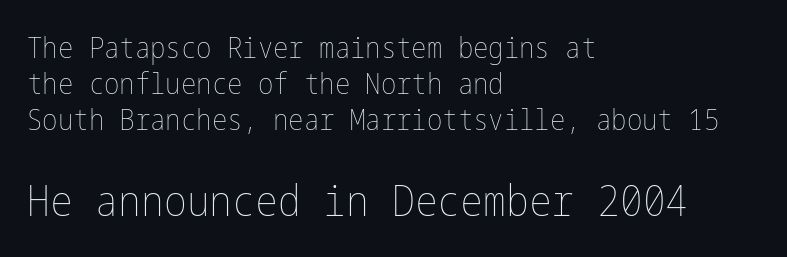
The image shows 43 px thin, condensed type, upright; set left-aligned, normal line spacing (1.25x), normal letter spacing, not underlined; the second (bottom) block is 1.48x larger; low stroke contrast and a medium x-height.
